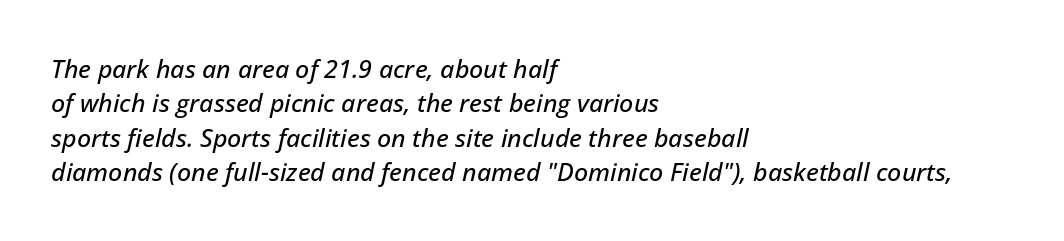
The image shows 25 px text type, italic (leaning right); set left-aligned, normal line spacing (1.38x), normal letter spacing, not underlined.
